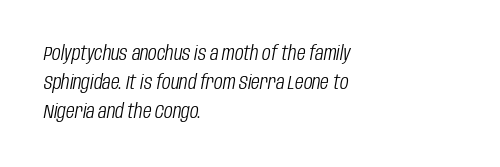
{"italic": "yes", "lean": "right", "slant_degrees": 10, "bold": "no", "underline": "no", "align": "left", "line_spacing": "normal", "line_spacing_ratio": 1.44, "letter_spacing": "normal", "letter_spacing_em": 0.0, "glyph_px": 20}
